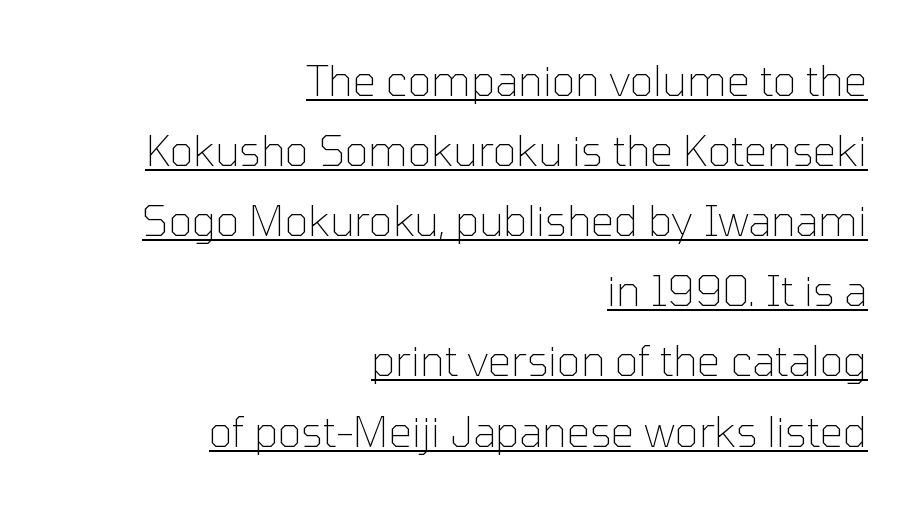
The image shows 41 px thin sans-serif type, upright; set right-aligned, line spacing 1.71x, normal letter spacing, underlined; low stroke contrast and a medium x-height.
